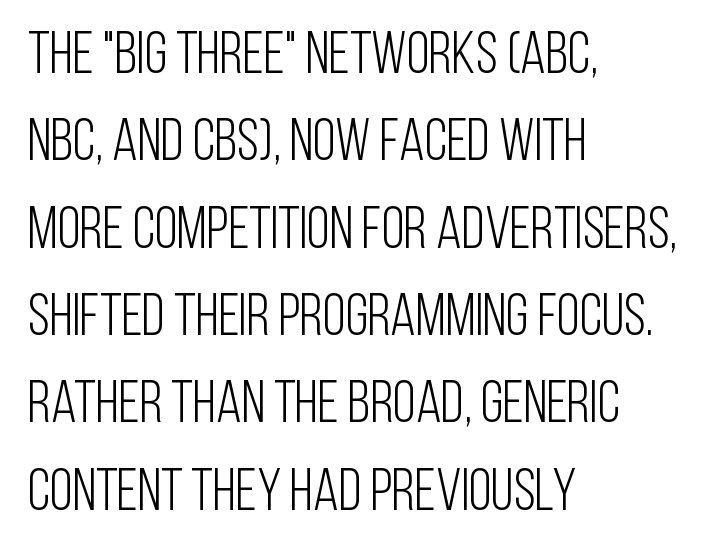
{"serif": "no", "italic": "no", "bold": "no", "weight": "light", "width": "condensed", "stroke_contrast": "low", "x_height": "large", "monospaced": "no", "underline": "no", "align": "left", "line_spacing": "normal", "line_spacing_ratio": 1.48, "letter_spacing": "normal", "letter_spacing_em": 0.0, "glyph_px": 59}
